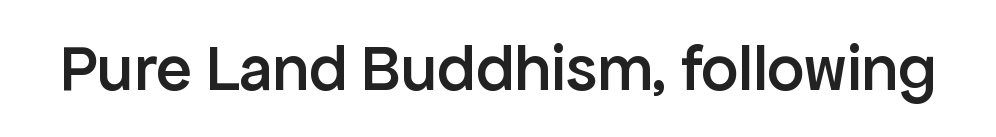
Looks like regular typesetting: each glyph gets only the width it needs. A somewhat darkened texture: the type is semibold rather than bold. Nope, no serifs anywhere on these letters. Italic? Not at all — the glyphs are vertical. The letters sit at their default tracking, neither squeezed nor spread.
